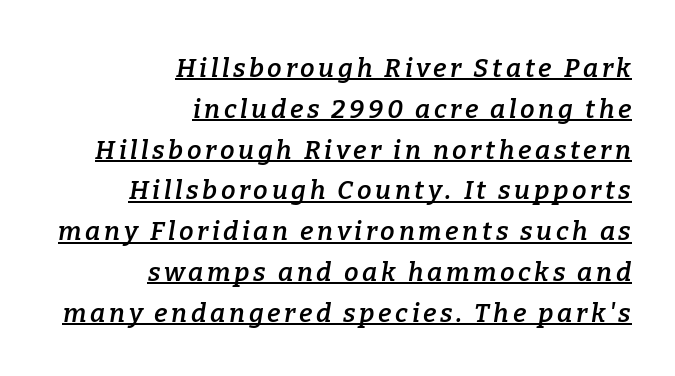
Q: Is the text bold? A: Semi-bold.
Q: Is the text italic (slanted)? A: Yes, it leans right by about 9 degrees.
Q: Is the text underlined? A: Yes.
Q: How is the paragraph aligned? A: Right-aligned.
Q: Is the spacing between lines tight, normal or loose? A: Normal.
